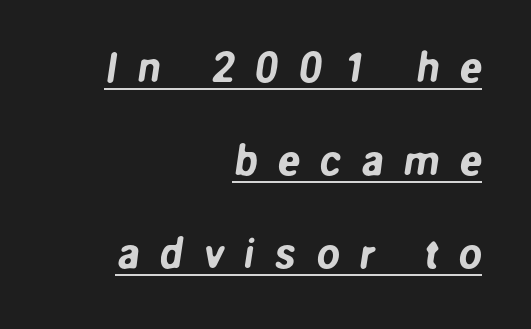
Q: Is the typeface a serif or a sans-serif typeface? A: Sans-serif.
Q: Is the text underlined? A: Yes.
Q: How is the paragraph aligned? A: Right-aligned.
Q: Is the spacing between letters normal or unusually wide? A: Unusually wide.
Q: Is the spacing between lines tight, normal or loose? A: Loose.
Q: Width (condensed, normal, or wide)? A: Normal.
Q: Stroke contrast? A: Low.
Q: x-height? A: Medium.
Q: Monospaced? A: No.
